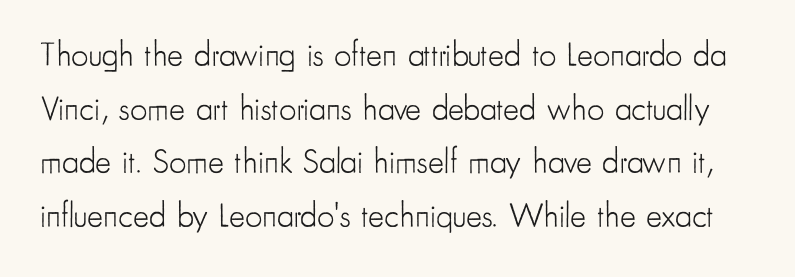
{"serif": "no", "italic": "no", "bold": "no", "weight": "light", "width": "condensed", "stroke_contrast": "low", "x_height": "small", "monospaced": "no", "underline": "no", "line_spacing": "normal", "line_spacing_ratio": 1.58, "letter_spacing": "normal", "letter_spacing_em": 0.0, "glyph_px": 34}
